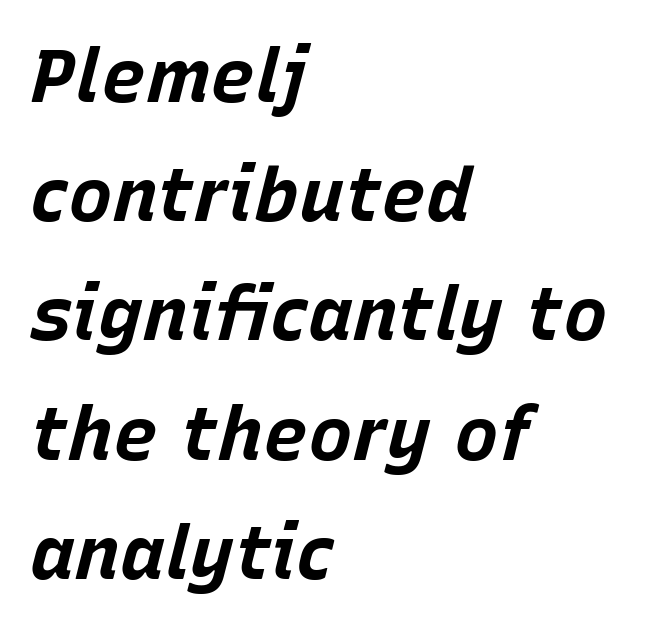
In terms of letterspacing, this is plain default setting. The foot of each line stays bare and open. Emphasis-style slanted type is in use. This sample is left-justified, so line endings fall wherever the words run out. Weight: bold. These lines are rendered in a variable-pitch font.
